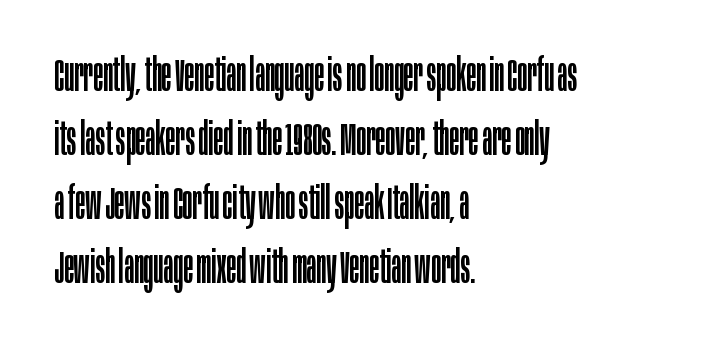
Spacing verdict: proportional, widths tailored to each character. Serif or sans? Sans — the stroke terminals are bare. In CSS terms this would be text-align: left. Students, note that the glyphs here touch the page at normal intervals.
